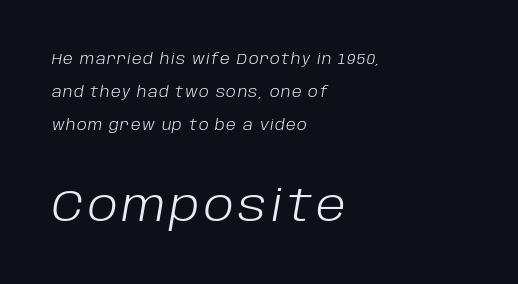
The passage shown leans; its letterforms are oblique. Think of a printed novel: that variable character pitch is what you see here. Clear beneath every line of the passage. No chunkiness to these letters — they're not bold. Reading down the block, your eye returns to a fixed left position each line.
